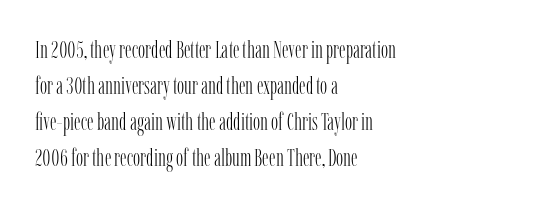
{"italic": "no", "bold": "no", "underline": "no", "align": "left", "line_spacing": "normal", "line_spacing_ratio": 1.5, "letter_spacing": "normal", "letter_spacing_em": 0.0, "glyph_px": 24}
